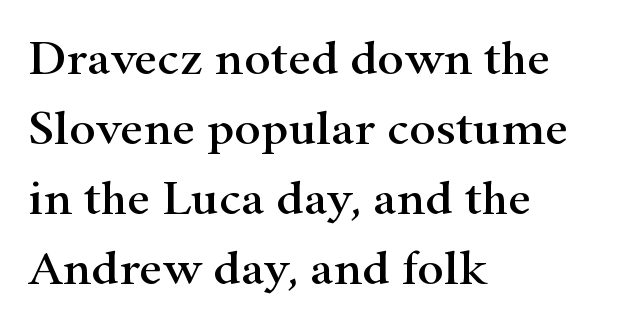
The image shows 50 px wide serif type, upright; set left-aligned, normal line spacing (1.4x), normal letter spacing, not underlined; high stroke contrast and a small x-height.
